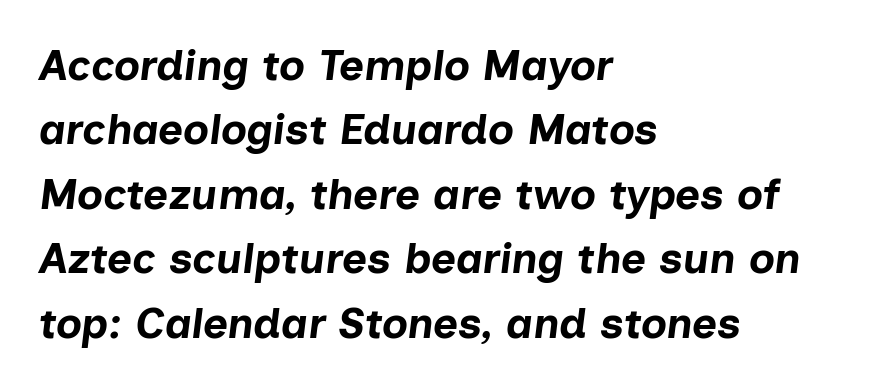
{"italic": "yes", "lean": "right", "slant_degrees": 7, "bold": "yes", "weight": "bold", "width": "normal", "stroke_contrast": "low", "x_height": "medium", "monospaced": "no", "underline": "no", "align": "left", "line_spacing": "normal", "line_spacing_ratio": 1.5, "letter_spacing": "normal", "letter_spacing_em": 0.0, "glyph_px": 43}
